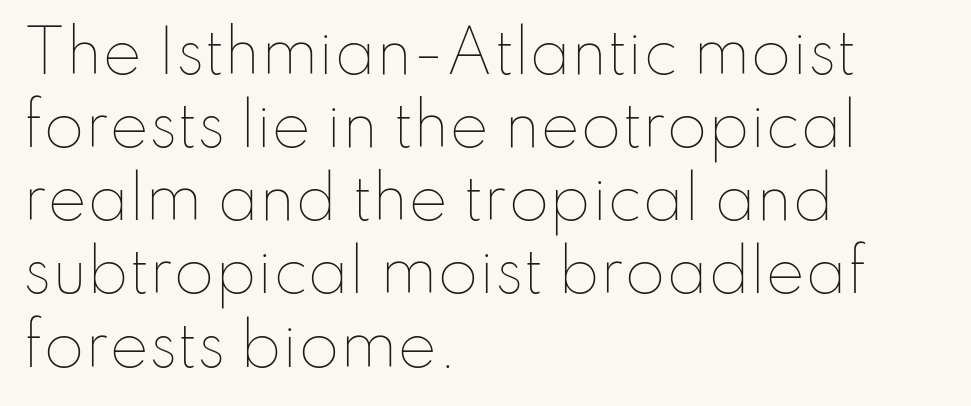
The image shows 59 px thin type, upright; set left-aligned, line spacing 1.24x, normal letter spacing, not underlined; low stroke contrast and a small x-height.
